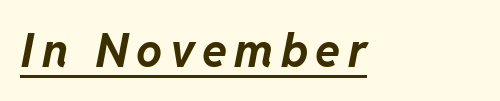
Compared with ordinary roman type, these characters are visibly tilted. The font is running at its bold setting. The letters advance in unequal steps, a hallmark of proportional type. The specimen includes a rule beneath the text block's lines.
